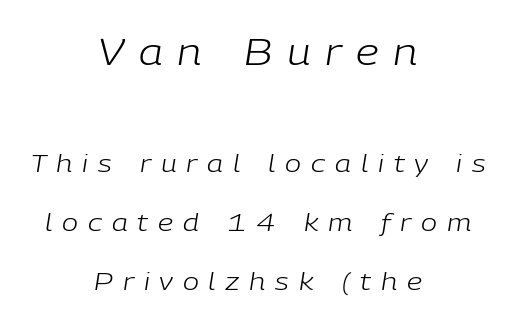
The image shows 36 px light type, italic (leaning right); set centered, loose line spacing (2.47x), unusually wide letter spacing (+0.41 em), not underlined; the first (top) block is 1.5x larger; low stroke contrast and a medium x-height.
